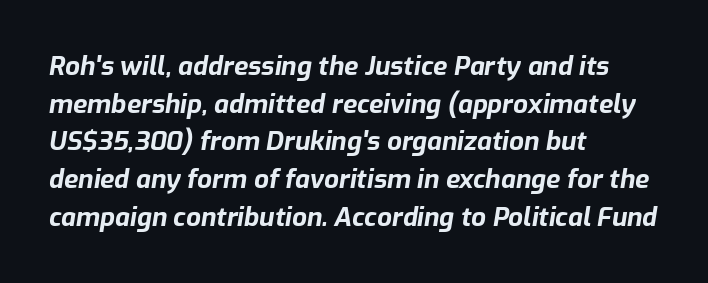
The image shows 26 px bold type, italic (leaning right); set left-aligned, normal line spacing (1.45x), normal letter spacing, not underlined.
